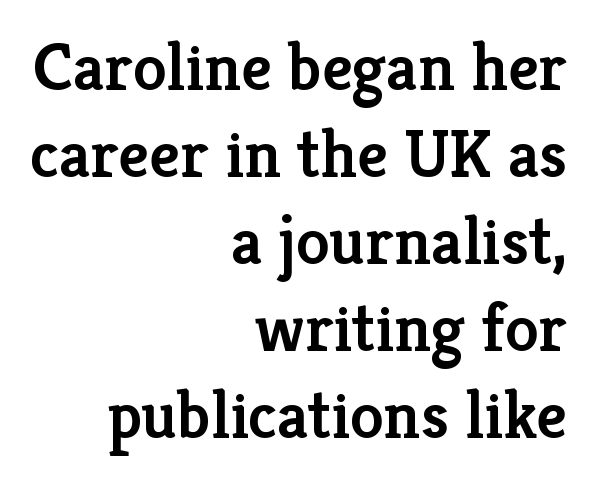
{"serif": "yes", "italic": "no", "bold": "semi", "weight": "semibold", "width": "normal", "stroke_contrast": "low", "x_height": "medium", "monospaced": "no", "underline": "no", "align": "right", "line_spacing": "normal", "line_spacing_ratio": 1.28, "letter_spacing": "normal", "letter_spacing_em": 0.0, "glyph_px": 68}
